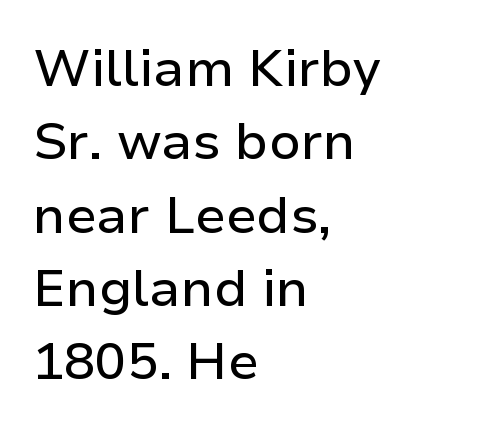
Q: Is the text italic (slanted)? A: No, it is upright.
Q: Is the typeface a serif or a sans-serif typeface? A: Sans-serif.
Q: Is the text underlined? A: No.
Q: How is the paragraph aligned? A: Left-aligned.
Q: Is the spacing between letters normal or unusually wide? A: Normal.
Q: Is the spacing between lines tight, normal or loose? A: Normal.
Q: Width (condensed, normal, or wide)? A: Normal.
Q: Stroke contrast? A: Low.
Q: x-height? A: Medium.
Q: Monospaced? A: No.
